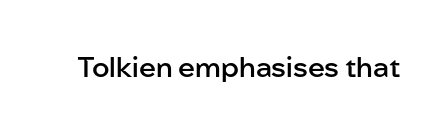
Q: Is the text bold? A: Semi-bold.
Q: Is the text italic (slanted)? A: No, it is upright.
Q: Is the typeface a serif or a sans-serif typeface? A: Sans-serif.
Q: Is the text underlined? A: No.
Q: Is the spacing between letters normal or unusually wide? A: Normal.
Q: Width (condensed, normal, or wide)? A: Normal.
Q: Stroke contrast? A: Low.
Q: x-height? A: Medium.
Q: Monospaced? A: No.
